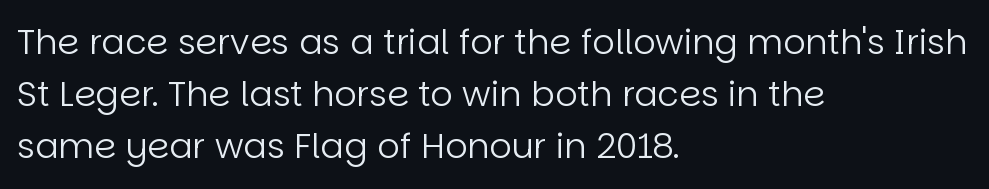
The compositor pushed each line to the left boundary. Leading matches the norm, producing a regular column. Think standard paragraph weight, or any step lighter than that. Tall strokes in this sample are plumb rather than angled.
